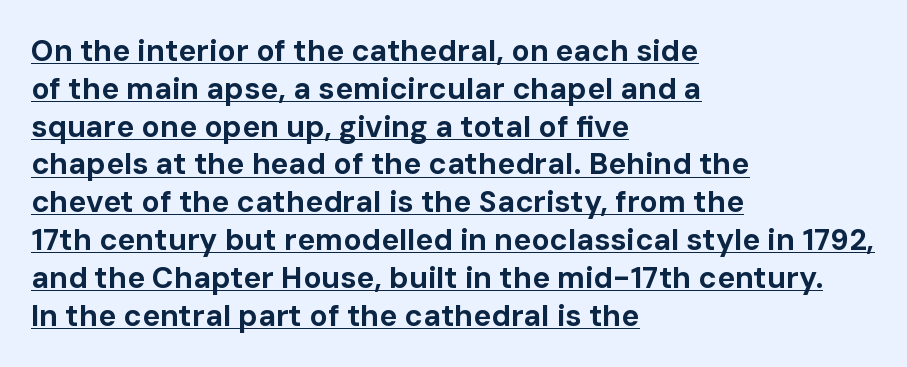
The image shows 30 px bold sans-serif type, upright; set left-aligned, normal line spacing (1.26x), normal letter spacing, underlined; low stroke contrast and a medium x-height.
